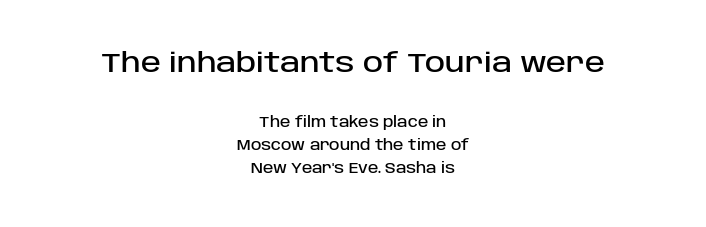
The axis of the letterforms is exactly vertical. The type is set solid horizontally, with unmodified tracking. The text block is weighted toward neither margin, spreading evenly from the middle. Words float on clear page, feet unadorned. Quick note: interline space is typical. Larger block? The one above; the one below is distinctly smaller.
